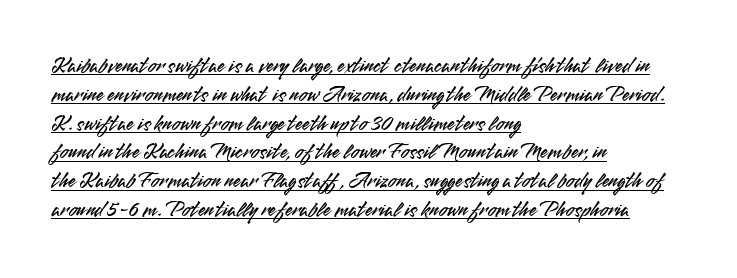
Q: Is the text italic (slanted)? A: Yes.
Q: Is the text underlined? A: Yes.
Q: How is the paragraph aligned? A: Left-aligned.
Q: Is the spacing between letters normal or unusually wide? A: Normal.
Q: Is the spacing between lines tight, normal or loose? A: Normal.
